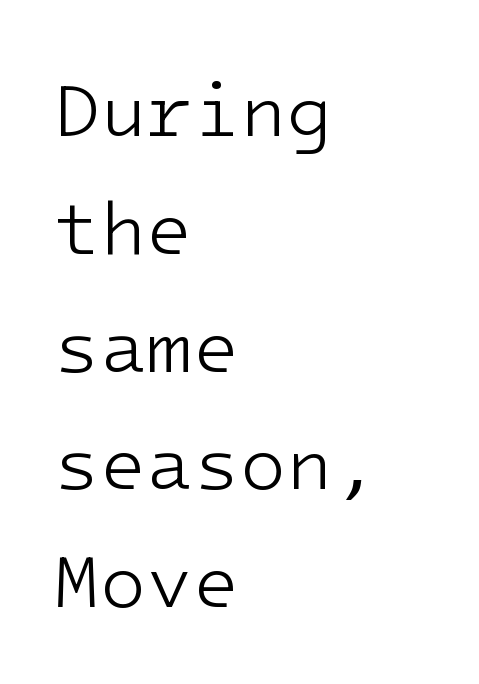
Q: Is the text bold? A: No.
Q: Is the text italic (slanted)? A: No, it is upright.
Q: Is the typeface a serif or a sans-serif typeface? A: Sans-serif.
Q: Is the text underlined? A: No.
Q: How is the paragraph aligned? A: Left-aligned.
Q: Is the spacing between letters normal or unusually wide? A: Normal.
Q: Is the spacing between lines tight, normal or loose? A: Normal.
Q: Width (condensed, normal, or wide)? A: Normal.
Q: Stroke contrast? A: Low.
Q: x-height? A: Medium.
Q: Monospaced? A: Yes.
